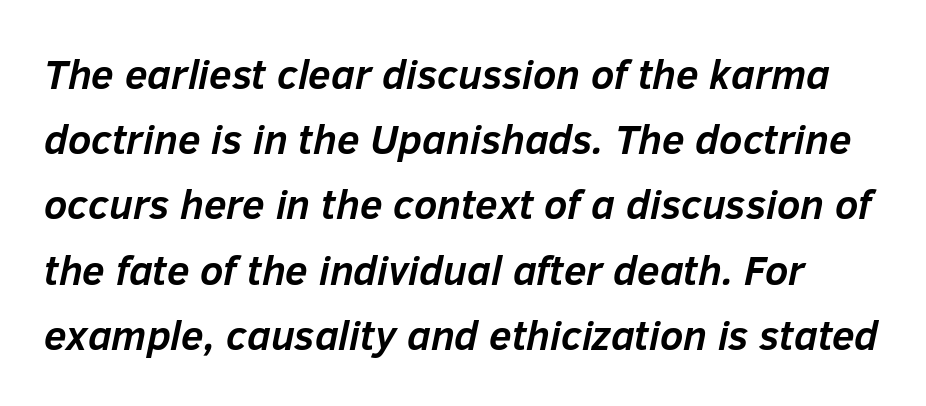
Emphasis-style slanted type is in use. You could call the tracking neutral — neither tight nor loose. The sample has been set heavy, in full bold. Notice how descenders clear the ascenders below comfortably — that's standard leading.
